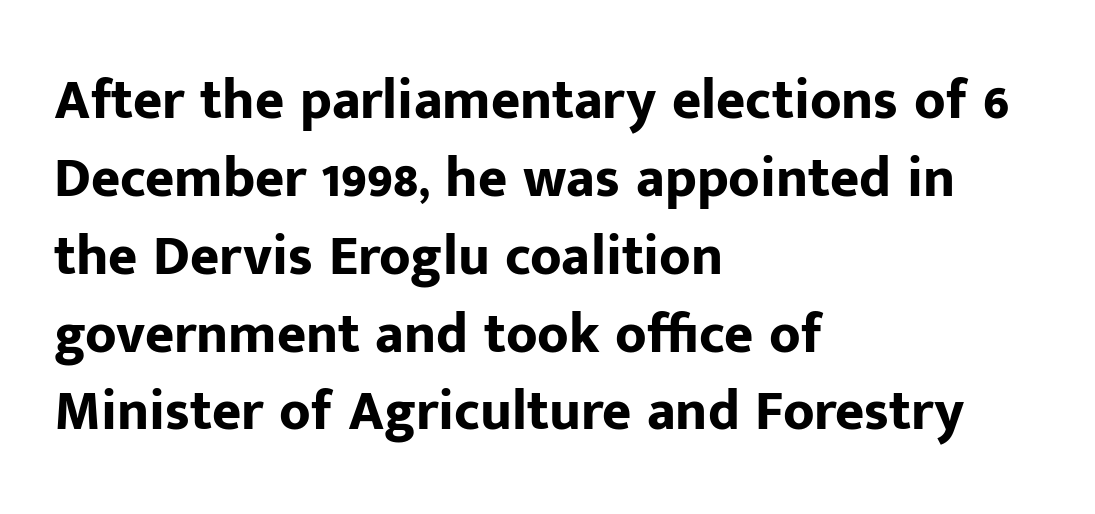
Q: Is the text bold? A: Yes.
Q: Is the text italic (slanted)? A: No, it is upright.
Q: Is the typeface a serif or a sans-serif typeface? A: Sans-serif.
Q: Is the text underlined? A: No.
Q: How is the paragraph aligned? A: Left-aligned.
Q: Is the spacing between letters normal or unusually wide? A: Normal.
Q: Is the spacing between lines tight, normal or loose? A: Normal.
Q: Width (condensed, normal, or wide)? A: Normal.
Q: Stroke contrast? A: Low.
Q: x-height? A: Medium.
Q: Monospaced? A: No.
